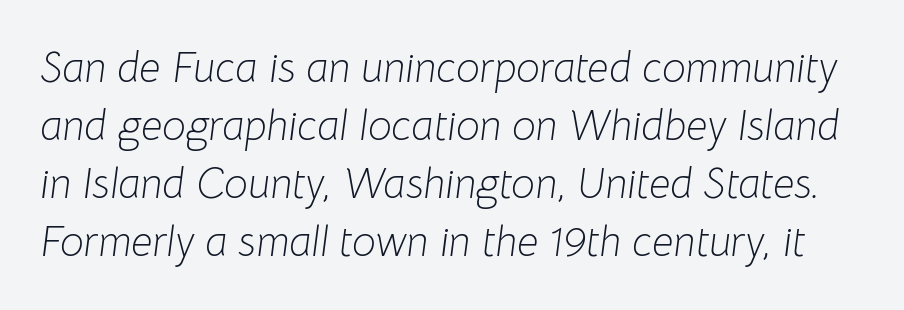
Q: Is the text bold? A: No.
Q: Is the text italic (slanted)? A: Yes, it leans right by about 8 degrees.
Q: Is the text underlined? A: No.
Q: Is the spacing between letters normal or unusually wide? A: Normal.
Q: Is the spacing between lines tight, normal or loose? A: Normal.
Q: Width (condensed, normal, or wide)? A: Normal.
Q: Stroke contrast? A: Low.
Q: x-height? A: Medium.
Q: Monospaced? A: No.
